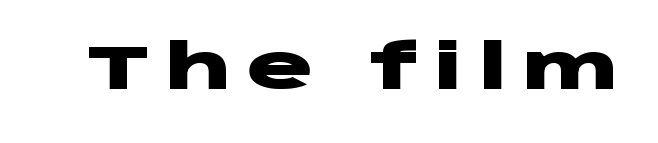
The passage shown is typed in a proportional face where columns would drift. Underline: absent. No feet cap the strokes, marking this as sans-serif type. Every letter is thick-stroked: bold, no question.
